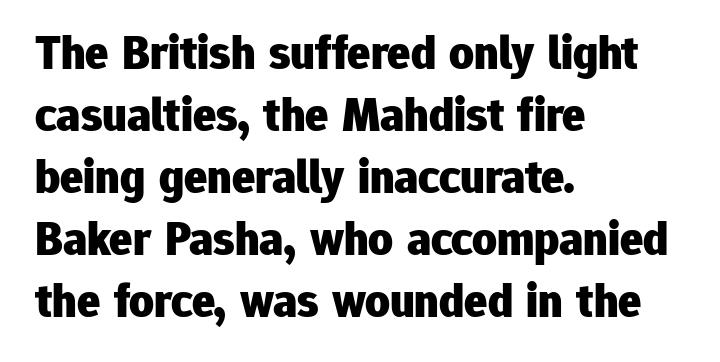
Words appear dense and cohesive because spacing is normal. Spacing verdict: proportional, widths tailored to each character. Interline gaps are of average width in this sample. Observe the absence of serifs on each vertical stroke in this sample. You can tell it's not italic because the verticals are truly vertical.
